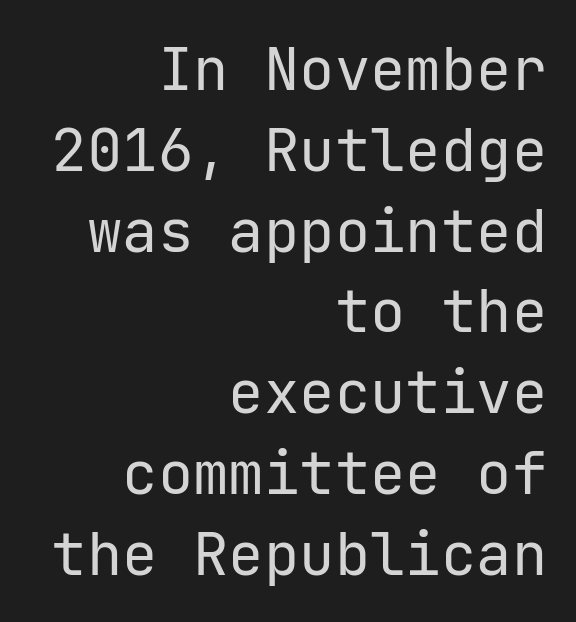
The image shows 59 px regular-weight sans-serif type, upright; set right-aligned, normal line spacing (1.37x), normal letter spacing, not underlined; low stroke contrast and a medium x-height.
